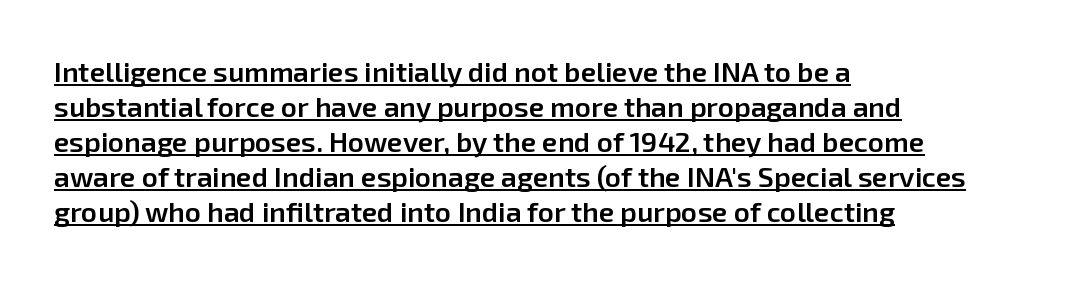
The image shows 28 px semibold sans-serif type, upright; set left-aligned, normal line spacing (1.25x), normal letter spacing, underlined; low stroke contrast and a medium x-height.
